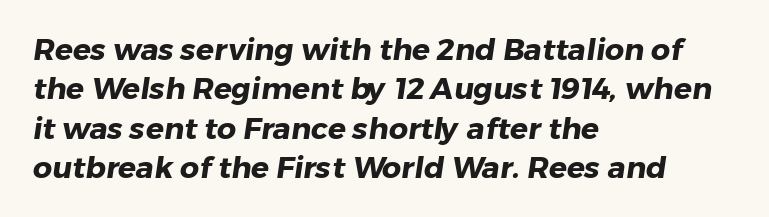
{"serif": "no", "bold": "yes", "weight": "heavy", "width": "normal", "stroke_contrast": "low", "x_height": "medium", "monospaced": "no", "underline": "no", "align": "left", "line_spacing": "normal", "line_spacing_ratio": 1.31, "letter_spacing": "normal", "letter_spacing_em": 0.0, "glyph_px": 30}
